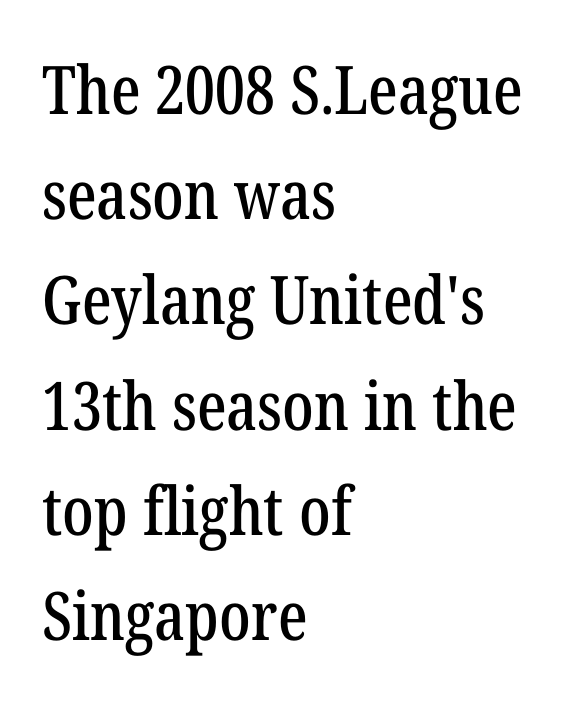
Each letter keeps its own natural width here, so spacing adapts to shape. Is this a sans? No — the strokes have serifs. Compared with typical body copy, the letter spacing here is the same. Has an underline been added? It has not.
